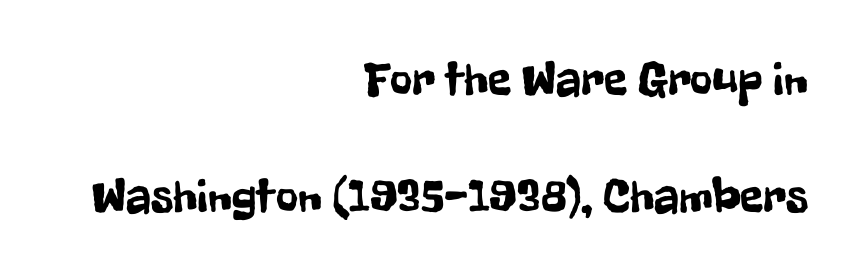
{"serif": "no", "italic": "no", "width": "condensed", "stroke_contrast": "low", "x_height": "medium", "monospaced": "no", "underline": "no", "align": "right", "line_spacing": "loose", "line_spacing_ratio": 2.43, "letter_spacing": "normal", "letter_spacing_em": 0.0, "glyph_px": 48}
